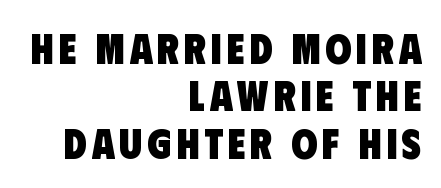
The image shows 42 px heavy, condensed sans-serif type; set right-aligned, tight line spacing (1.13x), not underlined; low stroke contrast and a large x-height.
